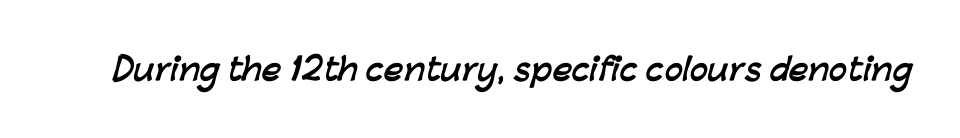
The image shows 30 px semibold sans-serif type; set normal letter spacing, not underlined; low stroke contrast and a medium x-height.
